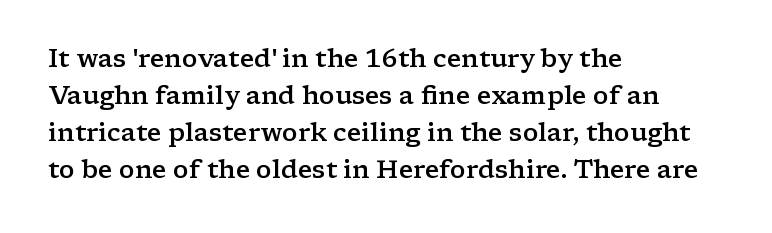
Posture: upright roman. The string is rendered with underlining switched off. Layout note: lines flush left. The line texture is even and compact thanks to regular tracking.
